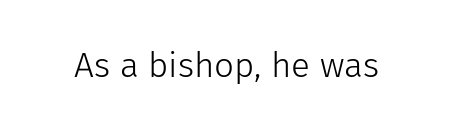
The image shows 35 px light sans-serif type, upright; set normal letter spacing, not underlined; low stroke contrast and a medium x-height.
